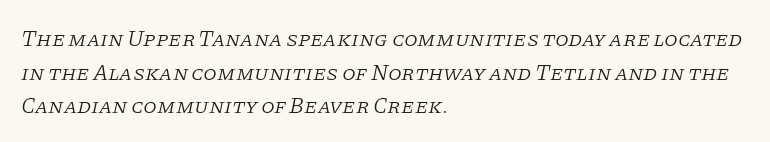
Q: Is the text bold? A: No.
Q: Is the text italic (slanted)? A: Yes, it leans right by about 11 degrees.
Q: Is the text underlined? A: No.
Q: How is the paragraph aligned? A: Left-aligned.
Q: Is the spacing between letters normal or unusually wide? A: Normal.
Q: Is the spacing between lines tight, normal or loose? A: Normal.
